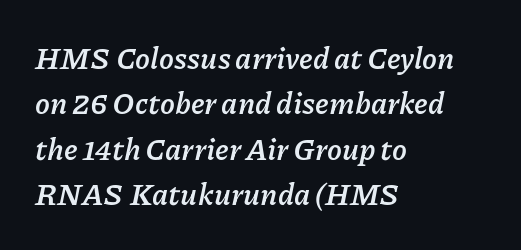
{"italic": "yes", "lean": "right", "slant_degrees": 11, "bold": "yes", "weight": "semibold", "width": "normal", "stroke_contrast": "low", "x_height": "medium", "monospaced": "no", "underline": "no", "align": "left", "line_spacing": "normal", "line_spacing_ratio": 1.51, "letter_spacing": "normal", "letter_spacing_em": 0.0, "glyph_px": 30}
